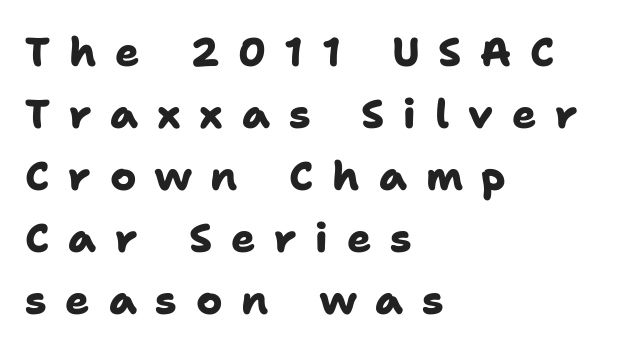
The image shows 40 px heavy sans-serif type; set left-aligned, normal line spacing (1.55x), unusually wide letter spacing (+0.47 em), not underlined; low stroke contrast and a medium x-height.
